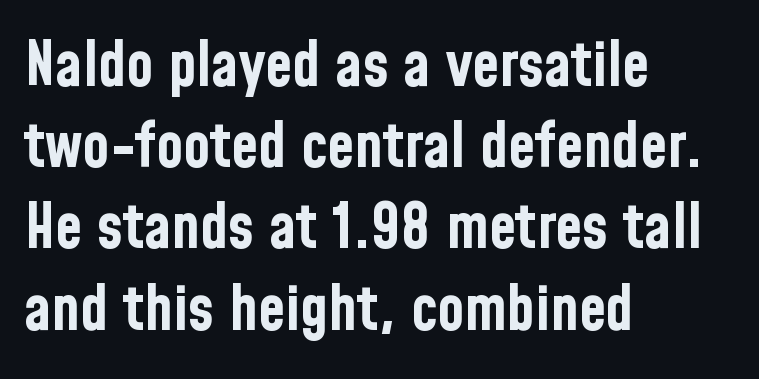
The image shows 62 px bold, condensed sans-serif type, upright; set left-aligned, normal line spacing (1.31x), normal letter spacing, not underlined; low stroke contrast and a medium x-height.
